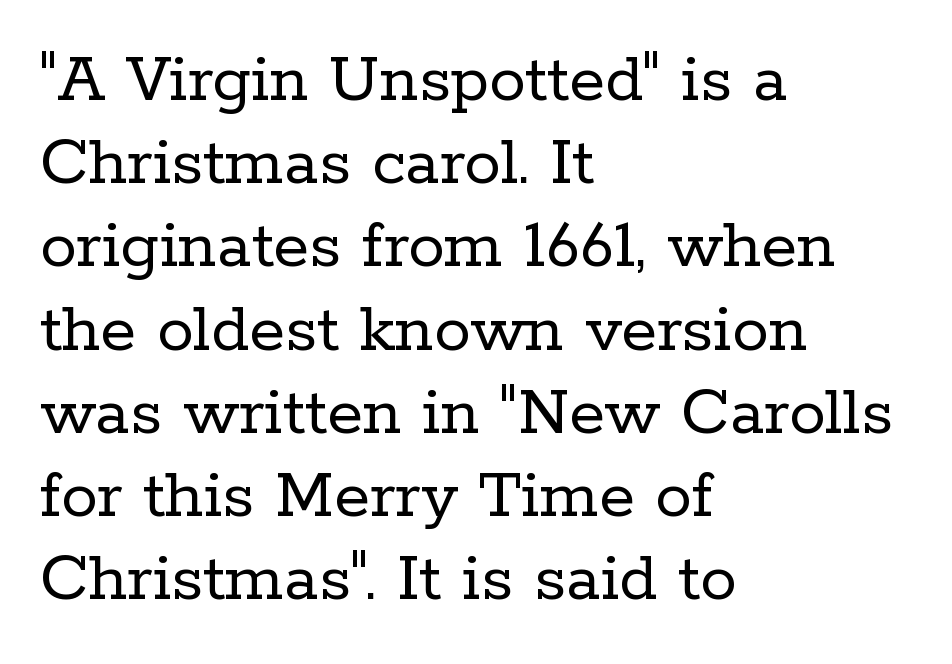
The image shows 73 px regular-weight serif type, upright; set left-aligned, tight line spacing (1.14x), normal letter spacing, not underlined; low stroke contrast and a medium x-height.
